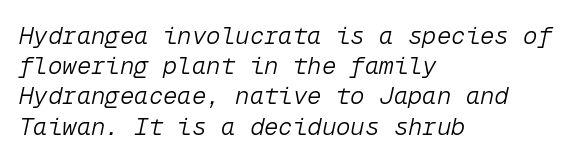
Q: Is the text bold? A: No.
Q: Is the text italic (slanted)? A: Yes, it leans right by about 12 degrees.
Q: Is the text underlined? A: No.
Q: How is the paragraph aligned? A: Left-aligned.
Q: Is the spacing between letters normal or unusually wide? A: Normal.
Q: Is the spacing between lines tight, normal or loose? A: Normal.
